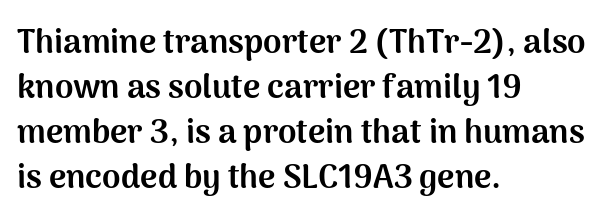
Q: Is the text bold? A: Yes.
Q: Is the text italic (slanted)? A: No, it is upright.
Q: Is the typeface a serif or a sans-serif typeface? A: Sans-serif.
Q: Is the text underlined? A: No.
Q: How is the paragraph aligned? A: Left-aligned.
Q: Is the spacing between letters normal or unusually wide? A: Normal.
Q: Is the spacing between lines tight, normal or loose? A: Normal.
Q: Width (condensed, normal, or wide)? A: Normal.
Q: Stroke contrast? A: Medium.
Q: x-height? A: Medium.
Q: Monospaced? A: No.
